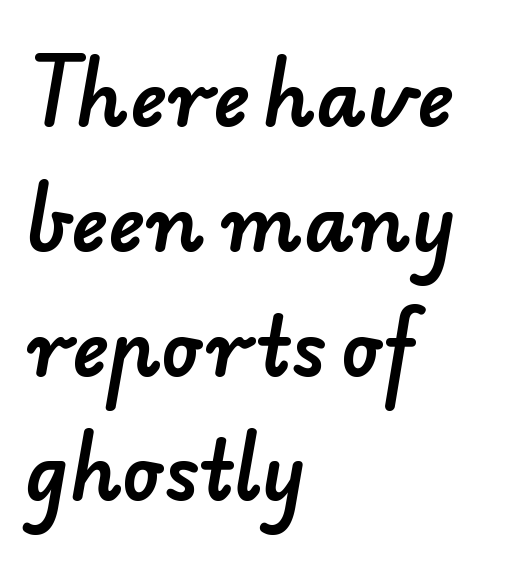
{"serif": "no", "width": "normal", "stroke_contrast": "low", "x_height": "small", "monospaced": "no", "underline": "no", "align": "left", "line_spacing": "normal", "line_spacing_ratio": 1.6, "letter_spacing": "normal", "letter_spacing_em": 0.0, "glyph_px": 78}
